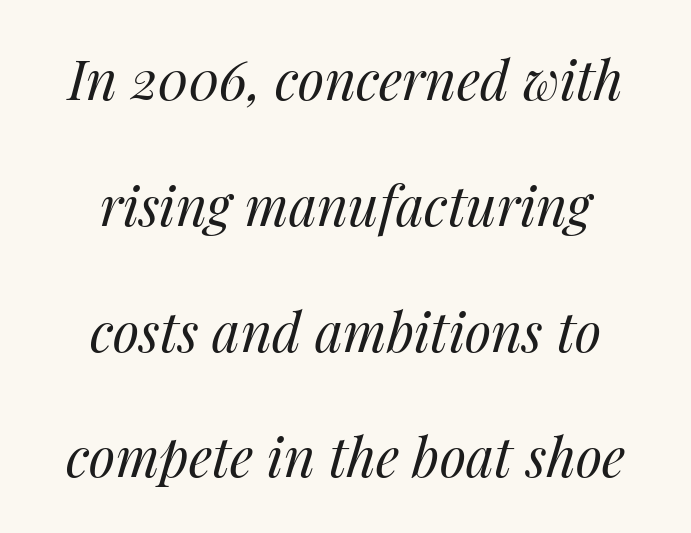
Q: Is the text bold? A: No.
Q: Is the text italic (slanted)? A: Yes, it leans right by about 14 degrees.
Q: Is the text underlined? A: No.
Q: How is the paragraph aligned? A: Centered.
Q: Is the spacing between letters normal or unusually wide? A: Normal.
Q: Is the spacing between lines tight, normal or loose? A: Loose.
Q: Width (condensed, normal, or wide)? A: Normal.
Q: Stroke contrast? A: Medium.
Q: x-height? A: Medium.
Q: Monospaced? A: No.
